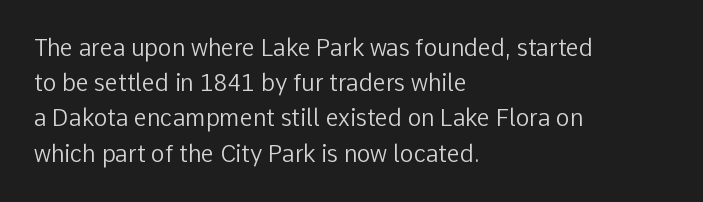
{"italic": "no", "bold": "no", "underline": "no", "align": "left", "line_spacing": "normal", "line_spacing_ratio": 1.53, "letter_spacing": "normal", "letter_spacing_em": 0.0, "glyph_px": 23}
